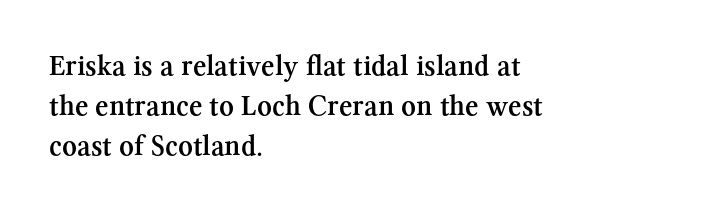
Q: Is the text bold? A: Semi-bold.
Q: Is the text italic (slanted)? A: No, it is upright.
Q: Is the typeface a serif or a sans-serif typeface? A: Serif.
Q: Is the text underlined? A: No.
Q: How is the paragraph aligned? A: Left-aligned.
Q: Is the spacing between letters normal or unusually wide? A: Normal.
Q: Is the spacing between lines tight, normal or loose? A: Normal.
Q: Width (condensed, normal, or wide)? A: Normal.
Q: Stroke contrast? A: Medium.
Q: x-height? A: Medium.
Q: Monospaced? A: No.
